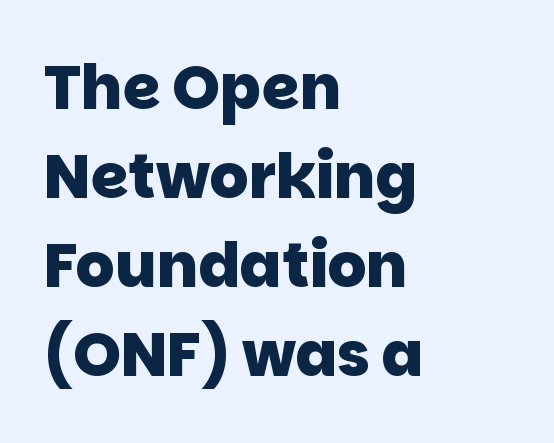
Q: Is the text bold? A: Yes.
Q: Is the typeface a serif or a sans-serif typeface? A: Sans-serif.
Q: Is the text underlined? A: No.
Q: How is the paragraph aligned? A: Left-aligned.
Q: Is the spacing between letters normal or unusually wide? A: Normal.
Q: Is the spacing between lines tight, normal or loose? A: Normal.
Q: Width (condensed, normal, or wide)? A: Normal.
Q: Stroke contrast? A: Low.
Q: x-height? A: Large.
Q: Monospaced? A: No.
